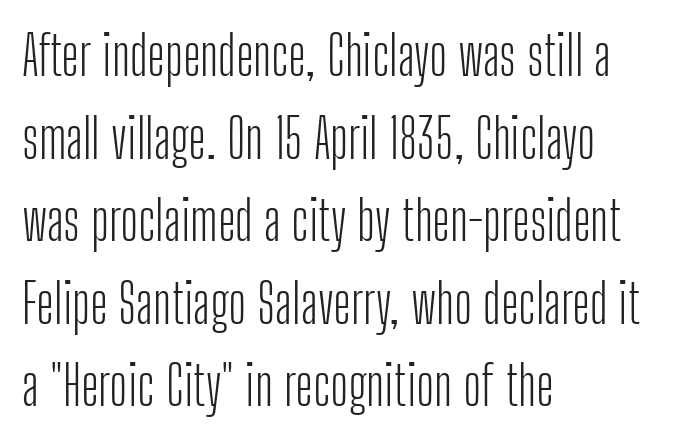
{"serif": "no", "italic": "no", "bold": "no", "weight": "light", "width": "condensed", "stroke_contrast": "low", "x_height": "medium", "monospaced": "no", "underline": "no", "align": "left", "line_spacing": "normal", "line_spacing_ratio": 1.53, "letter_spacing": "normal", "letter_spacing_em": 0.0, "glyph_px": 54}
